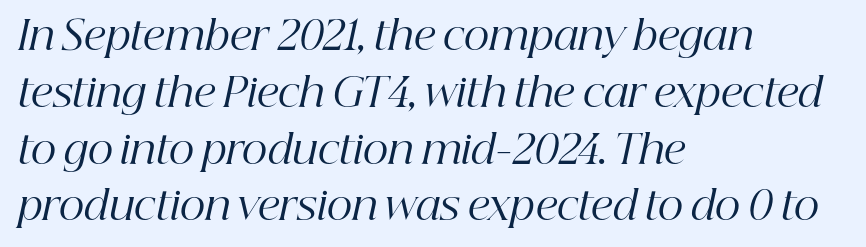
This rendering leaves character spacing at its baseline value. You could not count columns in this text — the font is proportionally spaced. Evenly set lines give the paragraph a standard silhouette. The passage shown is typeset with a serif family. Descenders are the only things crossing below the line.
